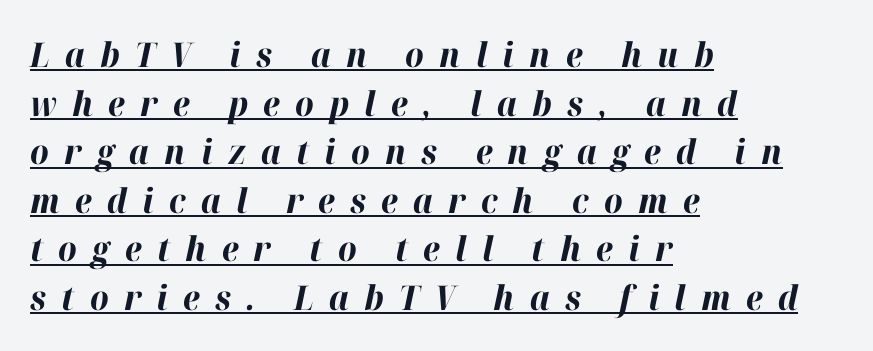
{"italic": "yes", "lean": "right", "slant_degrees": 12, "bold": "yes", "weight": "bold", "width": "normal", "stroke_contrast": "high", "x_height": "medium", "monospaced": "no", "underline": "yes", "align": "left", "line_spacing": "normal", "line_spacing_ratio": 1.43, "letter_spacing": "wide", "letter_spacing_em": 0.45, "glyph_px": 34}
